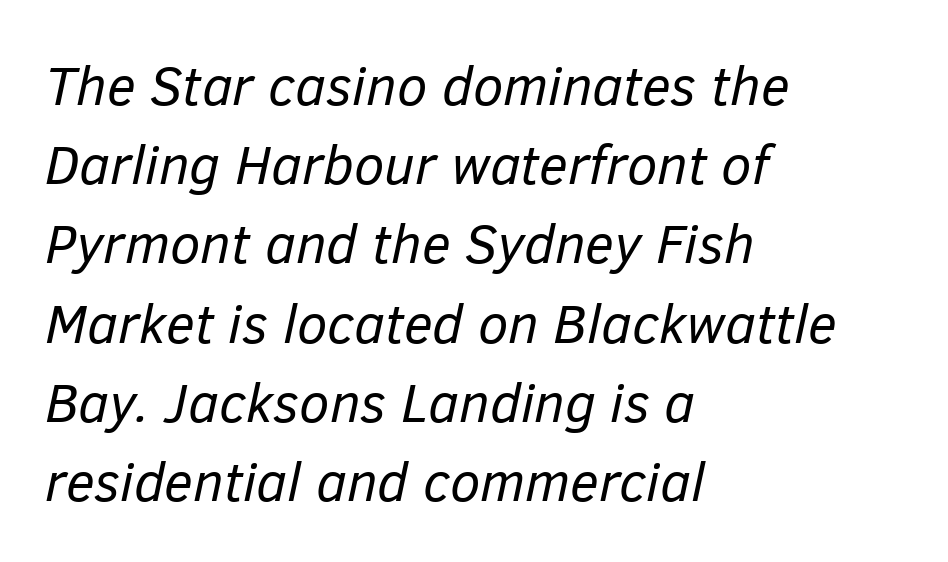
Q: Is the text bold? A: No.
Q: Is the text italic (slanted)? A: Yes, it leans right by about 12 degrees.
Q: Is the text underlined? A: No.
Q: How is the paragraph aligned? A: Left-aligned.
Q: Is the spacing between letters normal or unusually wide? A: Normal.
Q: Is the spacing between lines tight, normal or loose? A: Normal.
Q: Width (condensed, normal, or wide)? A: Normal.
Q: Stroke contrast? A: Low.
Q: x-height? A: Medium.
Q: Monospaced? A: No.
